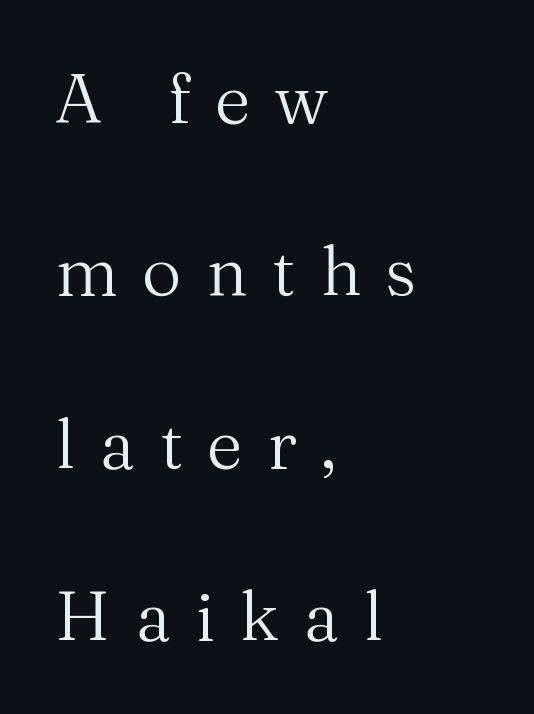
The image shows 69 px regular-weight serif type, upright; set left-aligned, loose line spacing (2.5x), unusually wide letter spacing (+0.35 em), not underlined; medium stroke contrast and a medium x-height.
